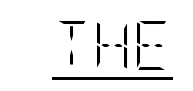
The image shows 49 px light, condensed type, upright; set normal letter spacing, underlined; low stroke contrast and a large x-height.
